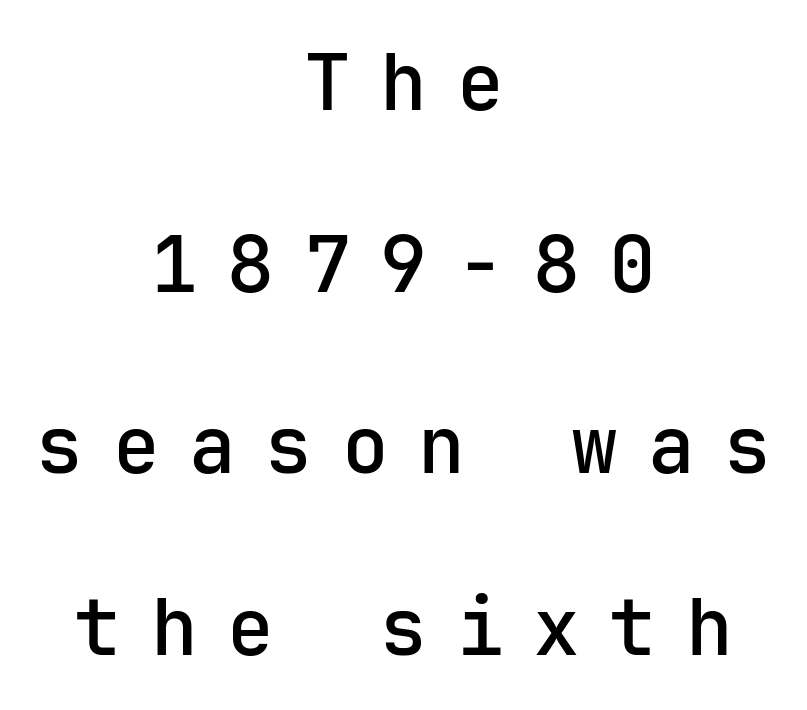
{"serif": "no", "italic": "no", "width": "normal", "stroke_contrast": "low", "x_height": "medium", "monospaced": "yes", "underline": "no", "align": "center", "line_spacing": "loose", "line_spacing_ratio": 2.33, "letter_spacing": "wide", "letter_spacing_em": 0.38, "glyph_px": 78}
